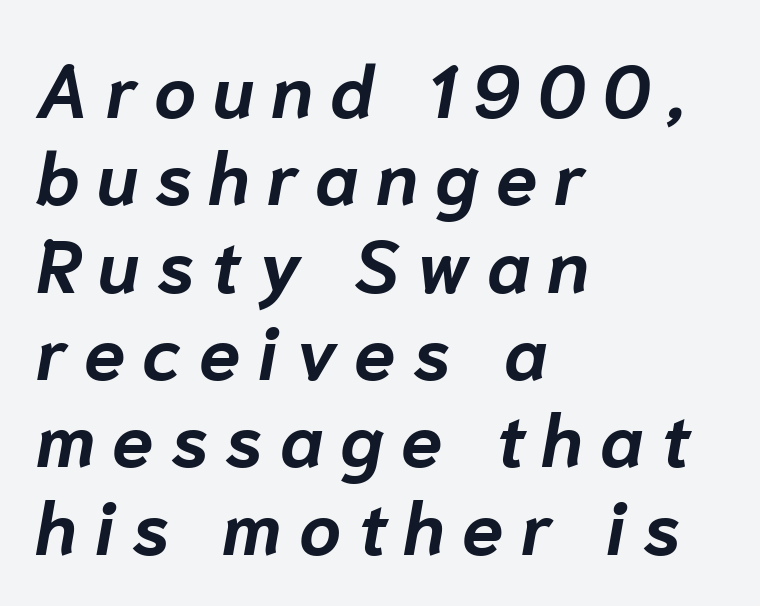
{"italic": "yes", "lean": "right", "slant_degrees": 10, "bold": "yes", "weight": "bold", "width": "normal", "stroke_contrast": "low", "x_height": "medium", "monospaced": "no", "underline": "no", "align": "left", "line_spacing_ratio": 1.18, "letter_spacing": "wide", "letter_spacing_em": 0.23, "glyph_px": 74}
